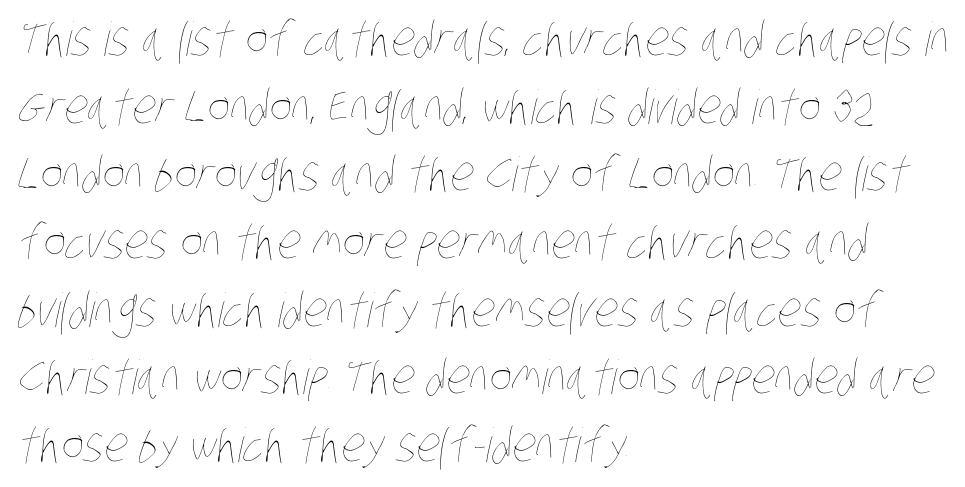
Is this a fixed-width face? No — the glyphs have proportional, varying widths. Nothing heavy about these letters — not bold at all. The tracking reads as untouched default to a designer's eye. If you drew a ruler down the left edge, every line would touch it.
